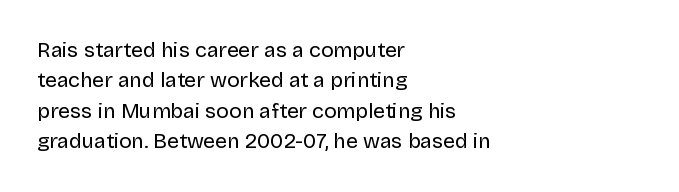
Q: Is the text bold? A: No.
Q: Is the text italic (slanted)? A: No, it is upright.
Q: Is the text underlined? A: No.
Q: How is the paragraph aligned? A: Left-aligned.
Q: Is the spacing between letters normal or unusually wide? A: Normal.
Q: Is the spacing between lines tight, normal or loose? A: Normal.
